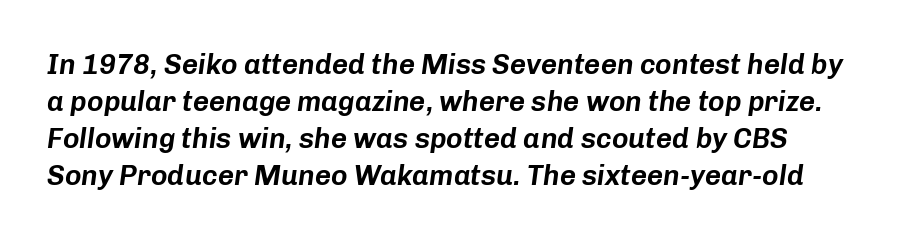
{"italic": "yes", "lean": "right", "slant_degrees": 8, "width": "normal", "stroke_contrast": "low", "x_height": "medium", "monospaced": "no", "underline": "no", "line_spacing": "normal", "line_spacing_ratio": 1.32, "letter_spacing": "normal", "letter_spacing_em": 0.0, "glyph_px": 28}
